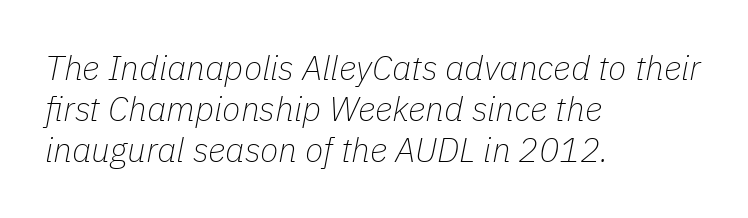
{"italic": "yes", "lean": "right", "slant_degrees": 11, "bold": "no", "weight": "thin", "width": "normal", "stroke_contrast": "low", "x_height": "medium", "monospaced": "no", "underline": "no", "align": "left", "line_spacing_ratio": 1.21, "letter_spacing": "normal", "letter_spacing_em": 0.0, "glyph_px": 34}
